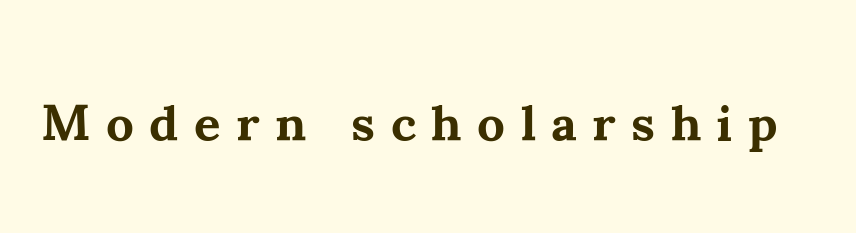
This is serif lettering, the kind often seen in printed books. Proportional: the letters do not fall into vertical columns. Descenders are the only things crossing below the line. A typesetter would mark this as roman, not italic. The rendering inserts visible extra space after every character.
